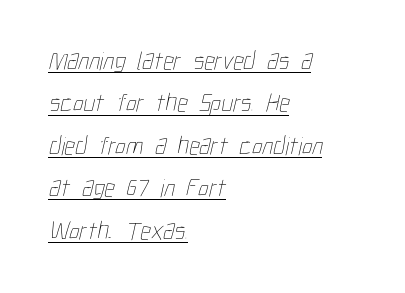
{"bold": "no", "underline": "yes", "align": "left", "line_spacing": "normal", "line_spacing_ratio": 1.63, "letter_spacing": "normal", "letter_spacing_em": 0.0, "glyph_px": 26}
